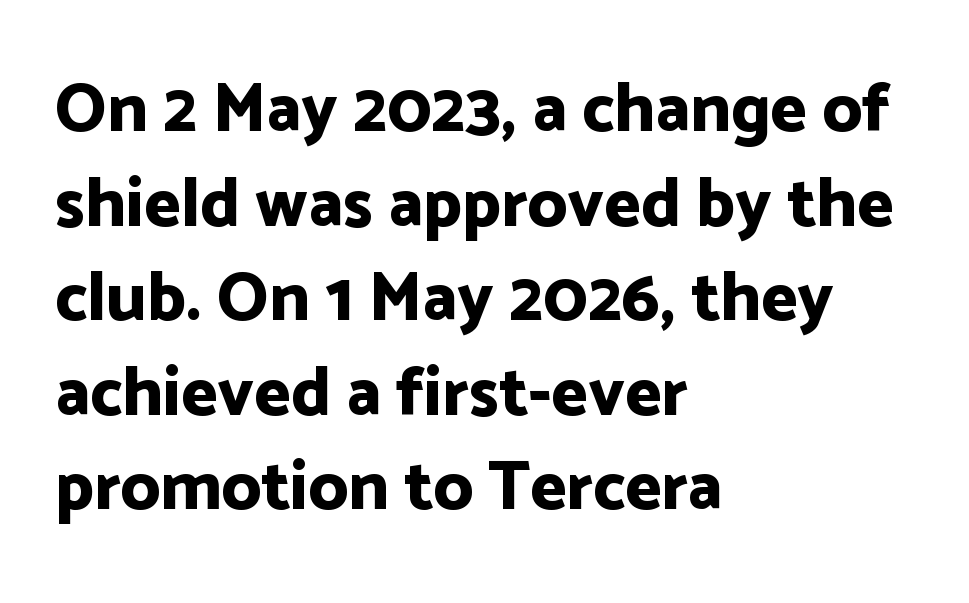
This sample uses an upright cut, with every glyph sitting square on the baseline. Descender tails drop into unmarked territory. The leading is moderate, giving the passage an even texture. The paragraph has a hard left edge and a soft right edge. Nothing sits at the stroke ends, so this counts as sans-serif. The sample has been set heavy, in full bold.
